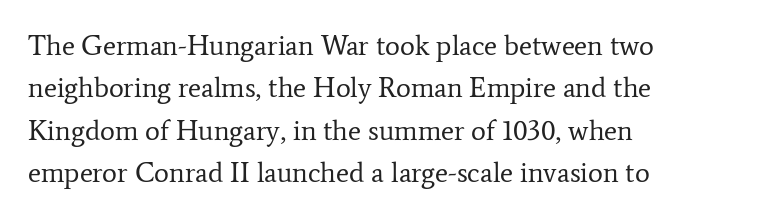
{"serif": "yes", "italic": "no", "bold": "no", "weight": "regular", "width": "normal", "stroke_contrast": "low", "x_height": "medium", "monospaced": "no", "underline": "no", "align": "left", "line_spacing": "normal", "line_spacing_ratio": 1.51, "letter_spacing": "normal", "letter_spacing_em": 0.0, "glyph_px": 28}
